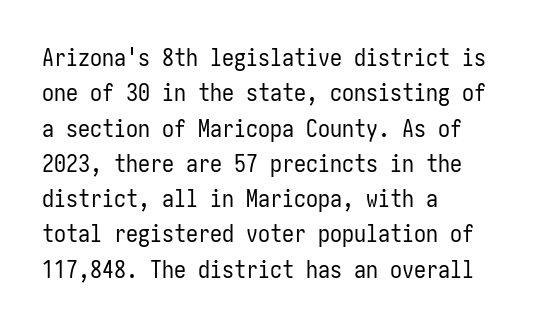
The image shows 24 px text type, upright; set left-aligned, normal line spacing (1.47x), normal letter spacing, not underlined.
